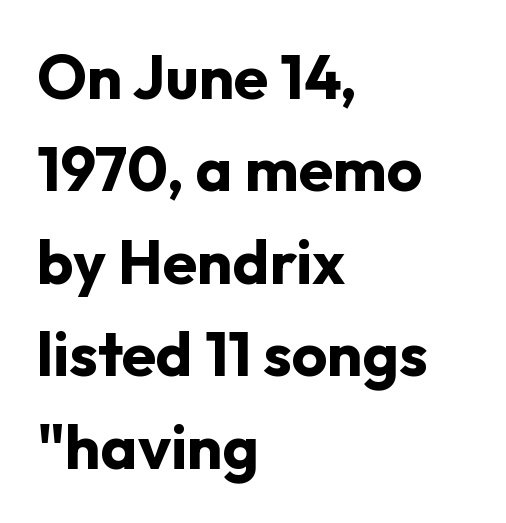
The image shows 62 px bold sans-serif type, upright; set left-aligned, normal line spacing (1.49x), normal letter spacing, not underlined; low stroke contrast and a medium x-height.
